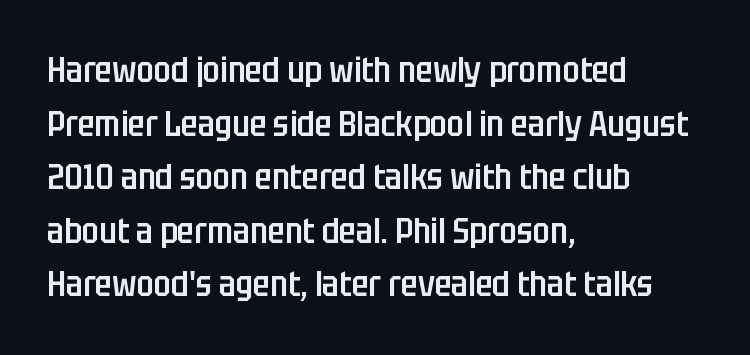
Every stem runs plumb, perpendicular to the baseline. In terms of weight, the rendering is demibold, just under bold. The passage shown is typed in a proportional face where columns would drift. Look at the tracking — it's just the regular setting, nothing added.
